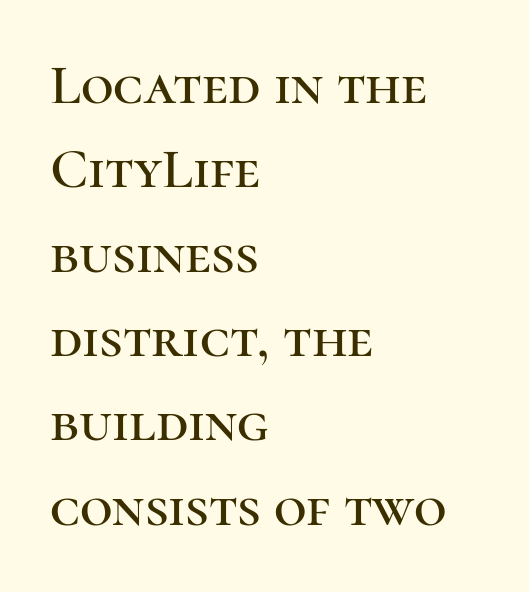
{"serif": "yes", "italic": "no", "width": "normal", "stroke_contrast": "high", "x_height": "medium", "monospaced": "no", "underline": "no", "align": "left", "line_spacing": "normal", "line_spacing_ratio": 1.48, "letter_spacing": "normal", "letter_spacing_em": 0.0, "glyph_px": 57}
